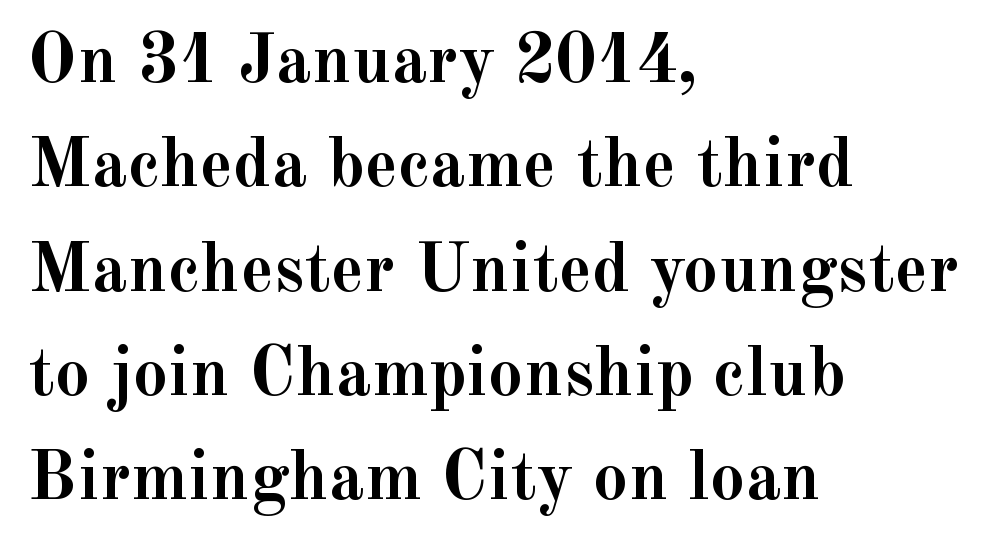
Q: Is the text bold? A: Yes.
Q: Is the text italic (slanted)? A: No, it is upright.
Q: Is the typeface a serif or a sans-serif typeface? A: Serif.
Q: Is the text underlined? A: No.
Q: How is the paragraph aligned? A: Left-aligned.
Q: Is the spacing between letters normal or unusually wide? A: Normal.
Q: Is the spacing between lines tight, normal or loose? A: Normal.
Q: Width (condensed, normal, or wide)? A: Normal.
Q: x-height? A: Small.
Q: Monospaced? A: No.
